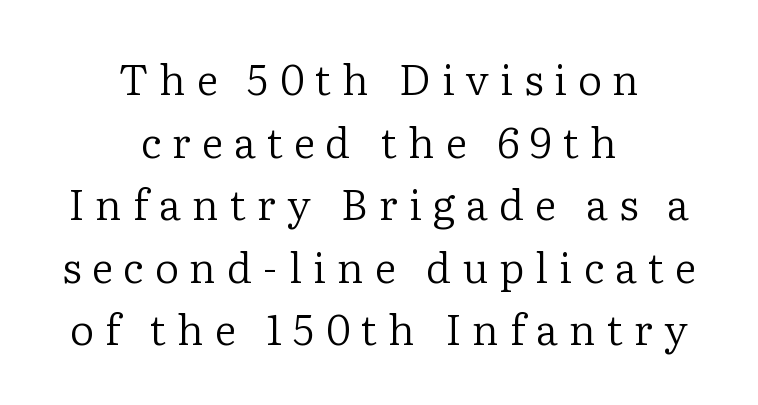
This reads as an unemphasized weight, regular at the heaviest. Style check: upright. The gap between lines stays unmarked. The lines are quadded center. Normally led — the rows are evenly, conventionally spaced. This is serif lettering, the kind often seen in printed books.
